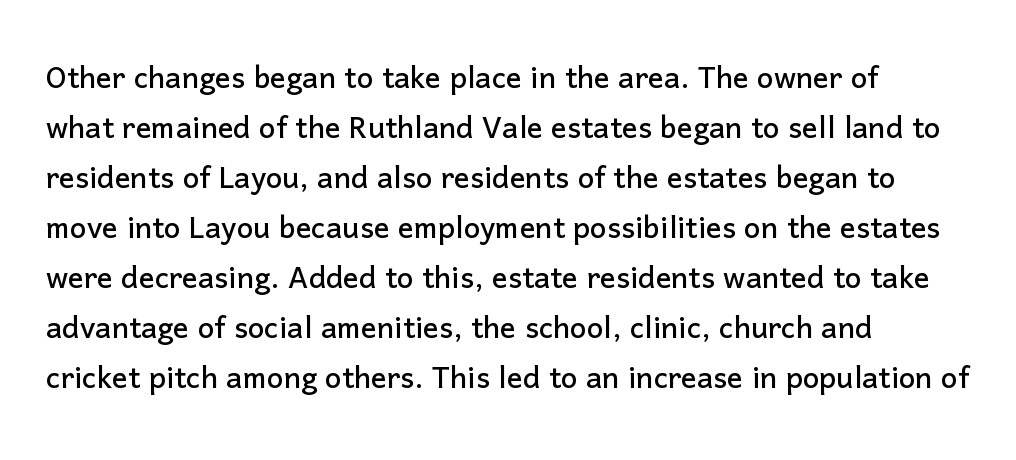
I'd call this a sans setting — the letters go barefoot. Students, note that the glyphs here touch the page at normal intervals. The block of text has a typical density, with ordinary space between rows. Do the letters lean? They stand straight. A student would call this left alignment; a typographer would say flush left, rag right.
